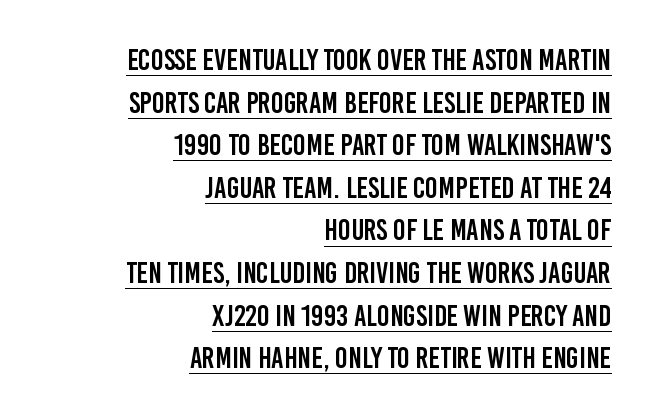
The image shows 30 px condensed sans-serif type, upright; set right-aligned, normal line spacing (1.42x), normal letter spacing, underlined; low stroke contrast and a large x-height.
